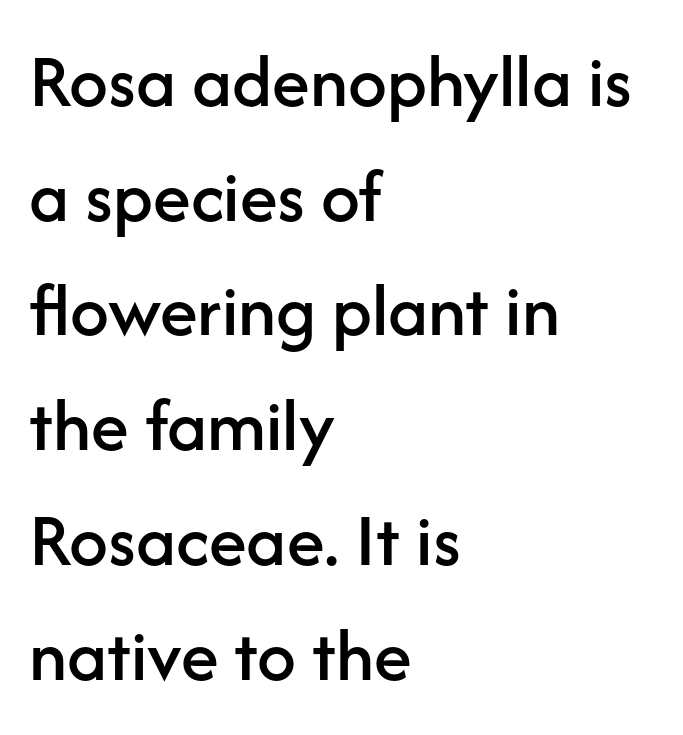
The compositor pushed each line to the left boundary. Type without underlining. Characters remain perfectly vertical along every line. Interline gaps are of average width in this sample. Nothing sits at the stroke ends, so this counts as sans-serif.
